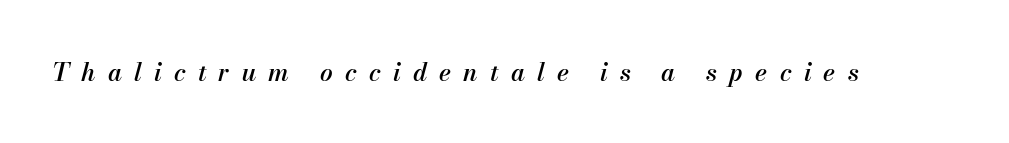
The image shows 25 px text type, italic (leaning right); set unusually wide letter spacing (+0.49 em), not underlined.
